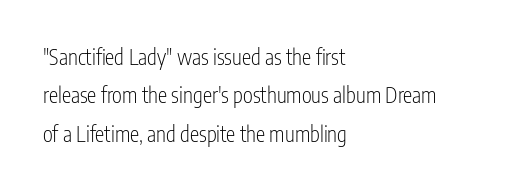
Q: Is the text bold? A: No.
Q: Is the text italic (slanted)? A: No, it is upright.
Q: Is the text underlined? A: No.
Q: How is the paragraph aligned? A: Left-aligned.
Q: Is the spacing between letters normal or unusually wide? A: Normal.
